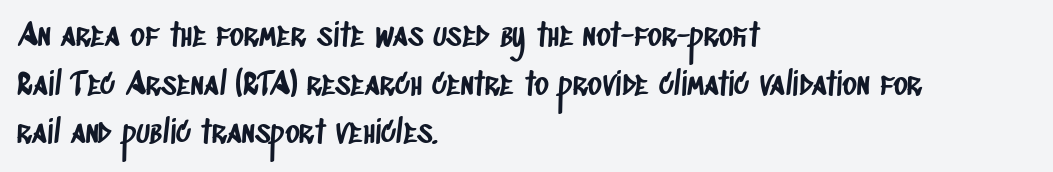
Q: Is the typeface a serif or a sans-serif typeface? A: Sans-serif.
Q: Is the text underlined? A: No.
Q: How is the paragraph aligned? A: Left-aligned.
Q: Is the spacing between letters normal or unusually wide? A: Normal.
Q: Is the spacing between lines tight, normal or loose? A: Normal.
Q: Width (condensed, normal, or wide)? A: Condensed.
Q: Stroke contrast? A: Low.
Q: x-height? A: Large.
Q: Monospaced? A: No.
